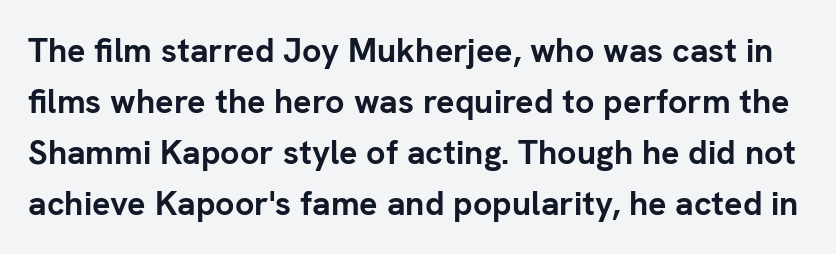
Q: Is the text bold? A: Yes.
Q: Is the text italic (slanted)? A: No, it is upright.
Q: Is the typeface a serif or a sans-serif typeface? A: Sans-serif.
Q: Is the text underlined? A: No.
Q: Is the spacing between letters normal or unusually wide? A: Normal.
Q: Is the spacing between lines tight, normal or loose? A: Normal.
Q: Width (condensed, normal, or wide)? A: Normal.
Q: Stroke contrast? A: Low.
Q: x-height? A: Medium.
Q: Monospaced? A: No.
